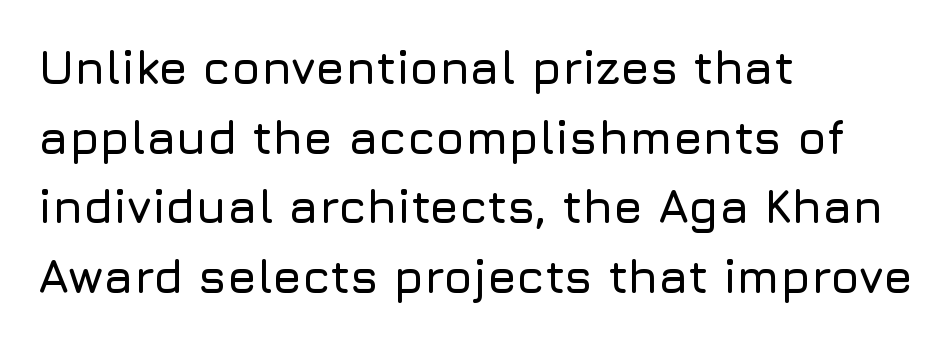
Q: Is the text italic (slanted)? A: No, it is upright.
Q: Is the typeface a serif or a sans-serif typeface? A: Sans-serif.
Q: Is the text underlined? A: No.
Q: How is the paragraph aligned? A: Left-aligned.
Q: Is the spacing between letters normal or unusually wide? A: Normal.
Q: Is the spacing between lines tight, normal or loose? A: Normal.
Q: Width (condensed, normal, or wide)? A: Normal.
Q: Stroke contrast? A: Low.
Q: x-height? A: Medium.
Q: Monospaced? A: No.
